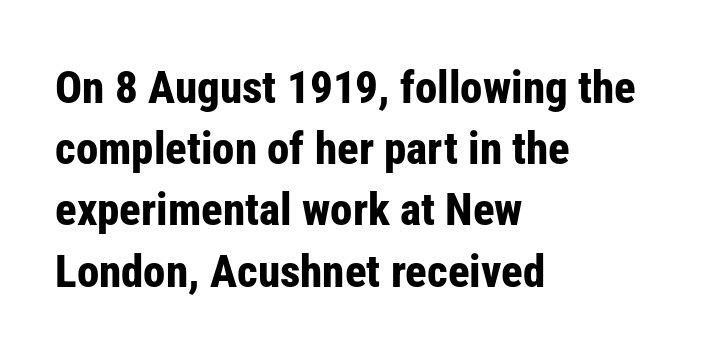
Looks like regular typesetting: each glyph gets only the width it needs. Serifs: no, the terminals of the letterforms are clean. No italicization has been applied; the sample stays upright. The paragraph has a hard left edge and a soft right edge. Tracking value appears to be zero — textbook default spacing.
